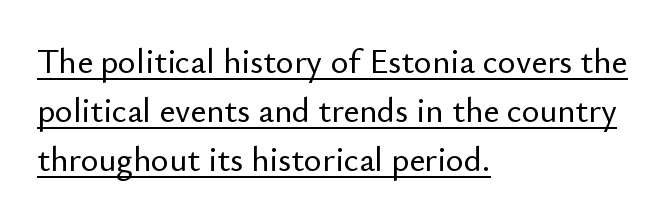
You could not count columns in this text — the font is proportionally spaced. The letterforms sit shoulder to shoulder at normal distance. The rows are spaced the way most documents space them. Does the lettering tilt? It doesn't — this is upright.
